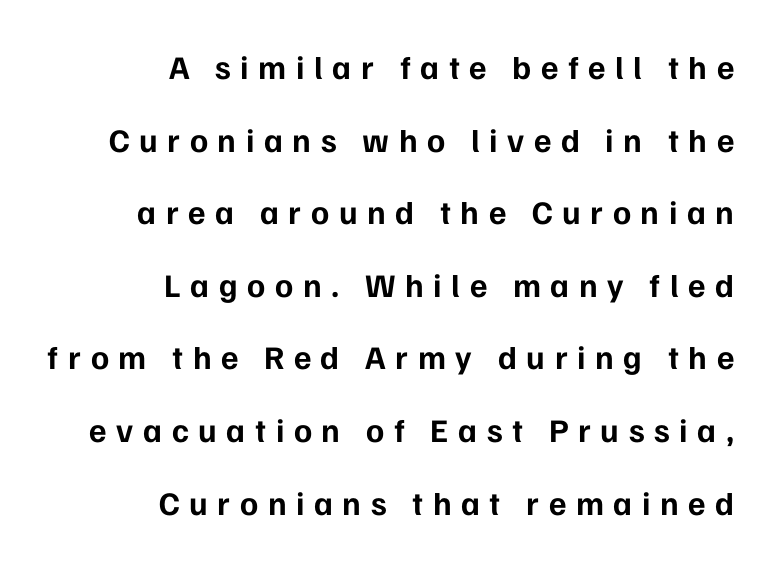
Q: Is the text bold? A: Yes.
Q: Is the text italic (slanted)? A: No, it is upright.
Q: Is the typeface a serif or a sans-serif typeface? A: Sans-serif.
Q: Is the text underlined? A: No.
Q: How is the paragraph aligned? A: Right-aligned.
Q: Is the spacing between letters normal or unusually wide? A: Unusually wide.
Q: Is the spacing between lines tight, normal or loose? A: Loose.
Q: Width (condensed, normal, or wide)? A: Normal.
Q: Stroke contrast? A: Low.
Q: x-height? A: Medium.
Q: Monospaced? A: No.
